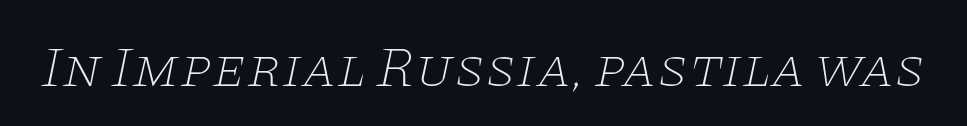
Observe the lean: these are italic letterforms. Caption: standard tracking, unaltered. Stroke mass is kept to a normal reading level or below. Descender tails drop into unmarked territory. Think of a printed novel: that variable character pitch is what you see here.
